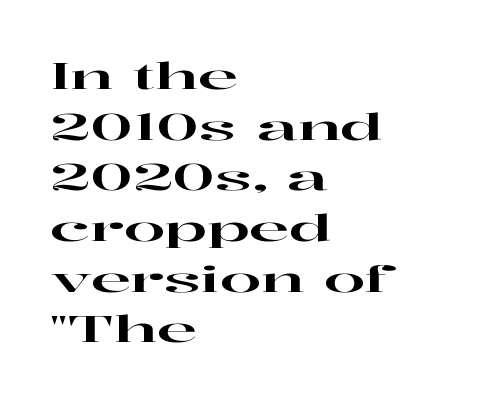
The image shows 37 px wide serif type, upright; set left-aligned, normal line spacing (1.37x), normal letter spacing, not underlined; high stroke contrast and a medium x-height.
